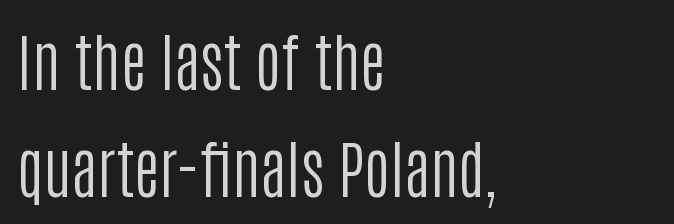
The image shows 63 px regular-weight, condensed sans-serif type, upright; set left-aligned, normal line spacing (1.7x), normal letter spacing, not underlined; low stroke contrast and a large x-height.
